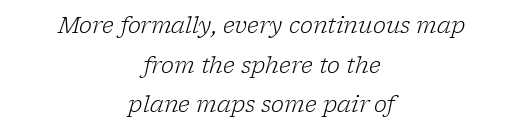
Q: Is the text bold? A: No.
Q: Is the text italic (slanted)? A: Yes, it leans right by about 17 degrees.
Q: Is the text underlined? A: No.
Q: How is the paragraph aligned? A: Centered.
Q: Is the spacing between letters normal or unusually wide? A: Normal.
